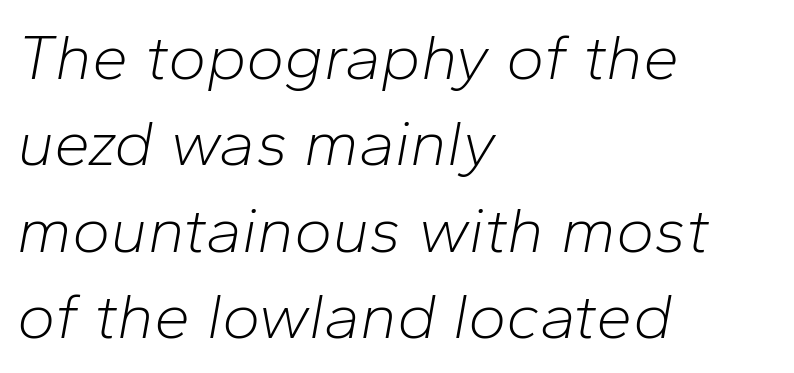
Q: Is the text bold? A: No.
Q: Is the text italic (slanted)? A: Yes, it leans right by about 10 degrees.
Q: Is the text underlined? A: No.
Q: How is the paragraph aligned? A: Left-aligned.
Q: Is the spacing between letters normal or unusually wide? A: Normal.
Q: Is the spacing between lines tight, normal or loose? A: Normal.
Q: Width (condensed, normal, or wide)? A: Normal.
Q: Stroke contrast? A: Low.
Q: x-height? A: Medium.
Q: Monospaced? A: No.
